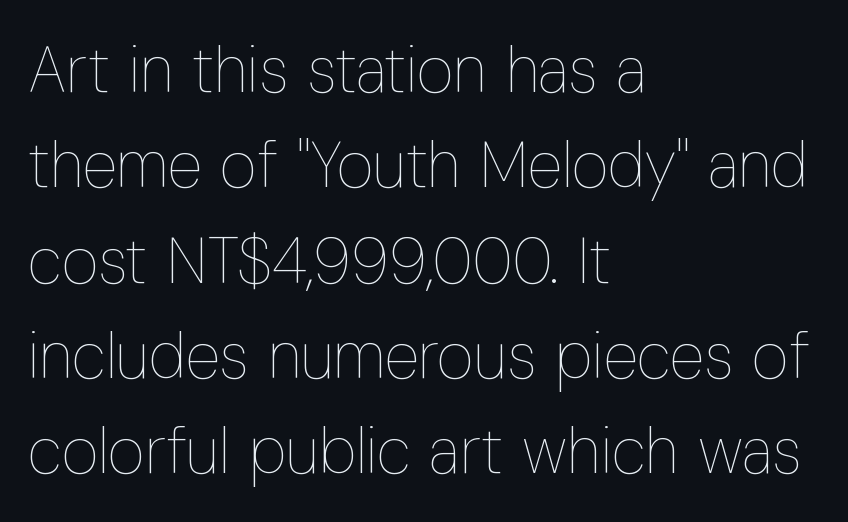
{"italic": "no", "bold": "no", "weight": "thin", "width": "condensed", "stroke_contrast": "low", "x_height": "medium", "monospaced": "no", "underline": "no", "align": "left", "line_spacing": "normal", "line_spacing_ratio": 1.49, "letter_spacing": "normal", "letter_spacing_em": 0.0, "glyph_px": 64}
